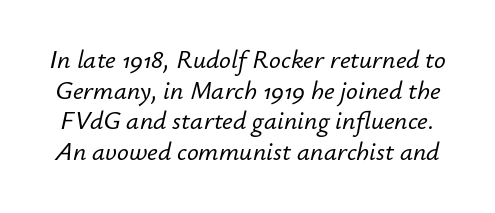
Italic: yes, the glyphs are oblique. Check the space under the baseline: it is left empty. The line texture is even and compact thanks to regular tracking.
